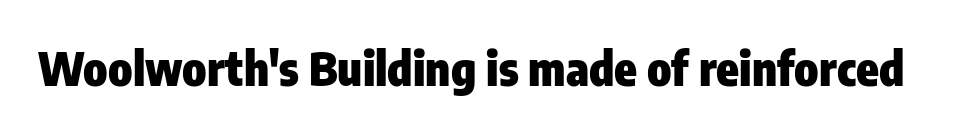
{"serif": "no", "italic": "no", "bold": "yes", "weight": "heavy", "width": "condensed", "stroke_contrast": "low", "x_height": "medium", "monospaced": "no", "underline": "no", "letter_spacing": "normal", "letter_spacing_em": 0.0, "glyph_px": 46}
